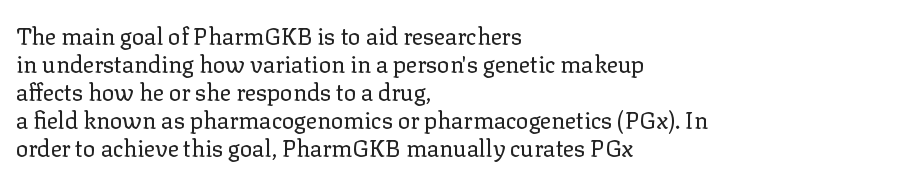
Q: Is the text bold? A: No.
Q: Is the text italic (slanted)? A: No, it is upright.
Q: Is the text underlined? A: No.
Q: How is the paragraph aligned? A: Left-aligned.
Q: Is the spacing between letters normal or unusually wide? A: Normal.
